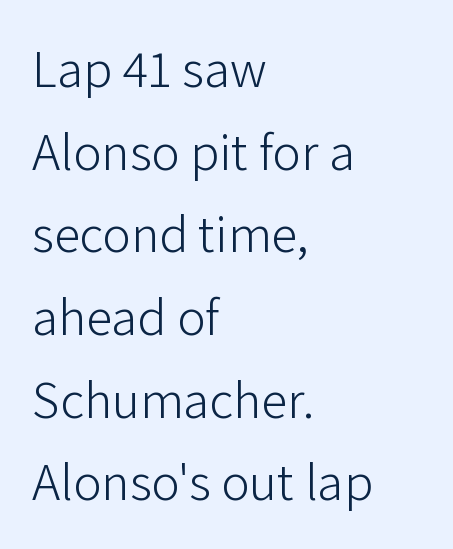
{"serif": "no", "italic": "no", "bold": "no", "weight": "light", "width": "normal", "stroke_contrast": "low", "x_height": "medium", "monospaced": "no", "underline": "no", "align": "left", "line_spacing": "normal", "line_spacing_ratio": 1.56, "letter_spacing": "normal", "letter_spacing_em": 0.0, "glyph_px": 53}
